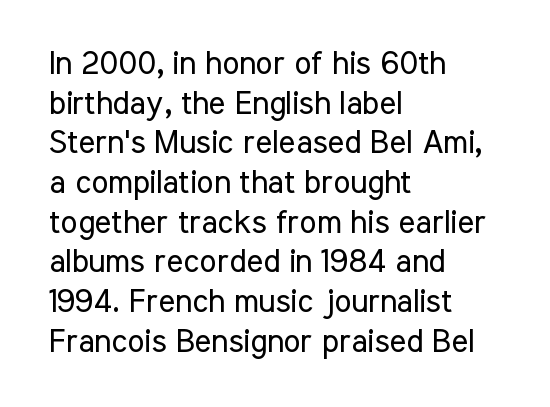
Q: Is the text bold? A: No.
Q: Is the text italic (slanted)? A: No, it is upright.
Q: Is the typeface a serif or a sans-serif typeface? A: Sans-serif.
Q: Is the text underlined? A: No.
Q: How is the paragraph aligned? A: Left-aligned.
Q: Is the spacing between letters normal or unusually wide? A: Normal.
Q: Width (condensed, normal, or wide)? A: Condensed.
Q: Stroke contrast? A: Low.
Q: x-height? A: Medium.
Q: Monospaced? A: No.
